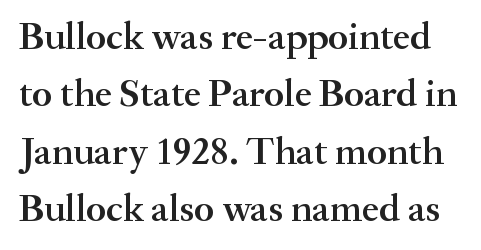
A somewhat darkened texture: the type is semibold rather than bold. Just letters on the line, the space beneath them empty. Check where the strokes stop: tiny serifs finish them off. Do the letters lean? They stand straight. Each letter keeps its own natural width here, so spacing adapts to shape.
